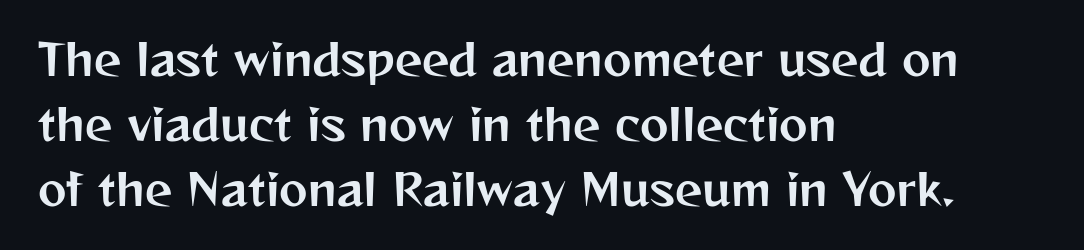
{"serif": "no", "italic": "no", "width": "normal", "stroke_contrast": "medium", "x_height": "medium", "monospaced": "no", "underline": "no", "align": "left", "line_spacing": "normal", "line_spacing_ratio": 1.51, "letter_spacing": "normal", "letter_spacing_em": 0.0, "glyph_px": 43}
